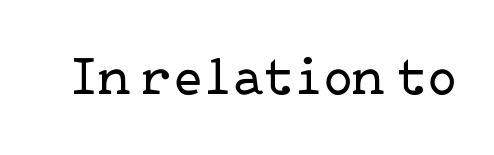
The image shows 54 px regular-weight serif type, upright; set normal letter spacing, not underlined; low stroke contrast and a medium x-height.
